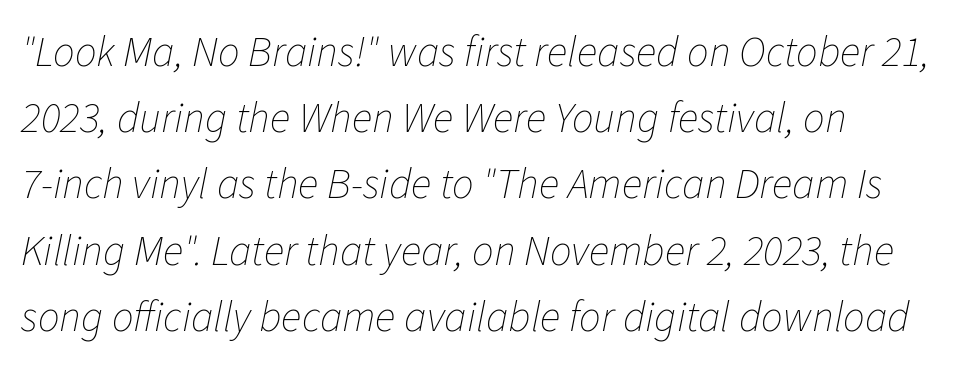
The image shows 43 px thin type, italic (leaning right); set left-aligned, normal line spacing (1.54x), normal letter spacing, not underlined; low stroke contrast and a medium x-height.
